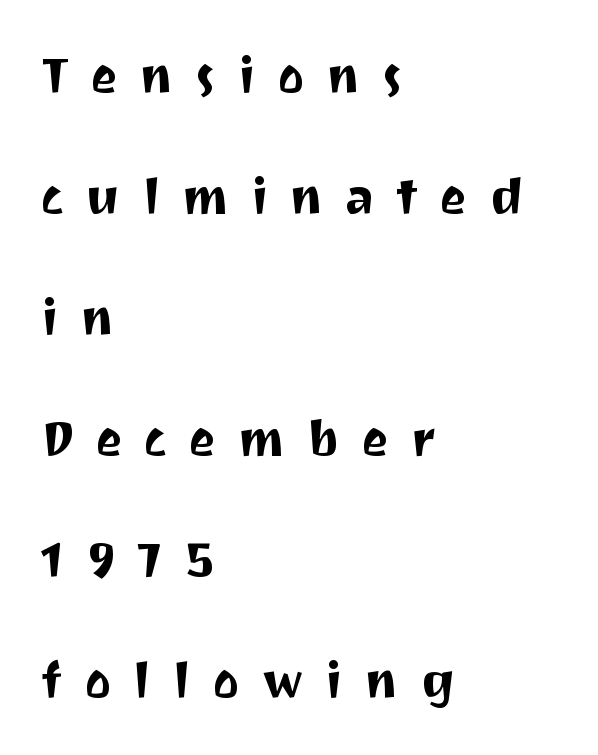
{"serif": "no", "italic": "no", "width": "normal", "stroke_contrast": "medium", "x_height": "medium", "monospaced": "no", "underline": "no", "align": "left", "line_spacing": "loose", "line_spacing_ratio": 2.42, "letter_spacing": "wide", "letter_spacing_em": 0.44, "glyph_px": 50}
